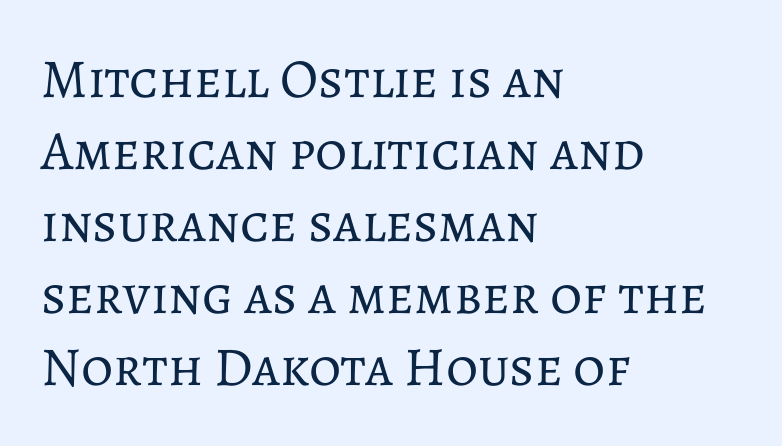
{"italic": "no", "bold": "no", "weight": "regular", "width": "normal", "stroke_contrast": "low", "x_height": "medium", "monospaced": "no", "underline": "no", "align": "left", "line_spacing": "normal", "line_spacing_ratio": 1.31, "letter_spacing": "normal", "letter_spacing_em": 0.0, "glyph_px": 55}
